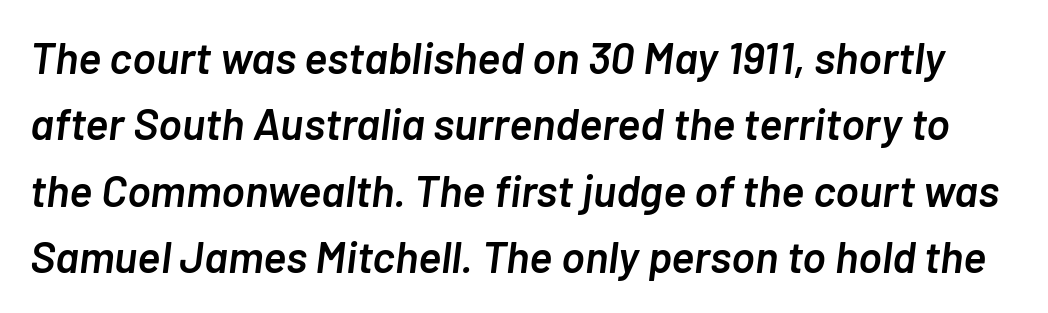
Compared with typical body copy, the letter spacing here is the same. Varying glyph widths throughout — classic text-font behaviour. It's the slanting kind of type. A typesetter would call this leading conventional body-copy spacing.
